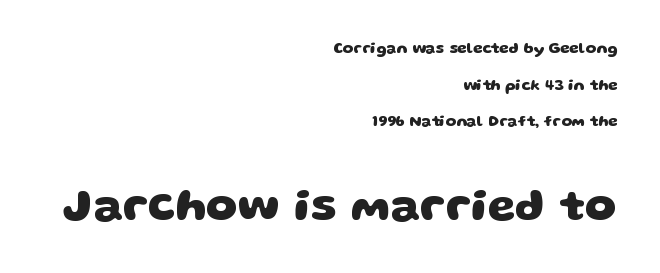
Q: Is the text bold? A: Yes.
Q: Is the typeface a serif or a sans-serif typeface? A: Sans-serif.
Q: Is the text underlined? A: No.
Q: How is the paragraph aligned? A: Right-aligned.
Q: Is the spacing between letters normal or unusually wide? A: Normal.
Q: Is the spacing between lines tight, normal or loose? A: Loose.
Q: Which block of text is set in a larger size, the first (top) or the second (bottom)? A: The second (bottom) one.
Q: Width (condensed, normal, or wide)? A: Wide.
Q: Stroke contrast? A: Low.
Q: x-height? A: Large.
Q: Monospaced? A: No.
